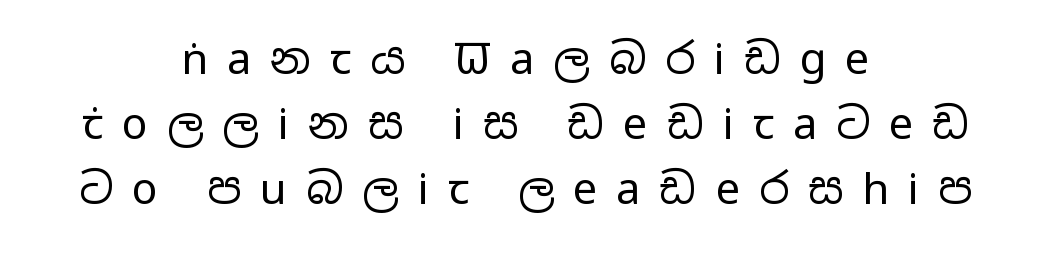
The image shows 43 px regular-weight, wide sans-serif type, upright; set centered, normal line spacing (1.51x), unusually wide letter spacing (+0.44 em), not underlined; low stroke contrast and a medium x-height.
